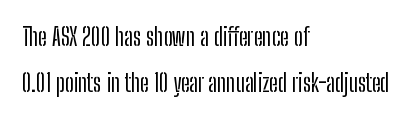
Underlining? Definitely not there. Each new line begins a long way beneath the previous one. Default kerning and tracking; the words read as compact shapes. Vertical strokes here are truly vertical. Visually the block forms a straight wall on the left and a jagged coastline on the right.
